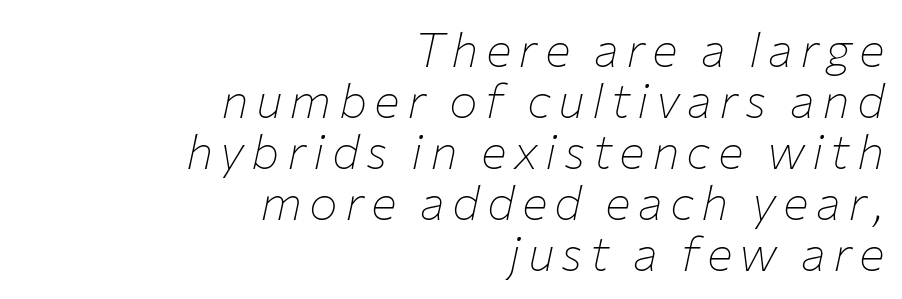
Q: Is the text bold? A: No.
Q: Is the text italic (slanted)? A: Yes, it leans right by about 12 degrees.
Q: Is the text underlined? A: No.
Q: How is the paragraph aligned? A: Right-aligned.
Q: Is the spacing between lines tight, normal or loose? A: Tight.
Q: Width (condensed, normal, or wide)? A: Normal.
Q: Stroke contrast? A: Low.
Q: x-height? A: Medium.
Q: Monospaced? A: No.
